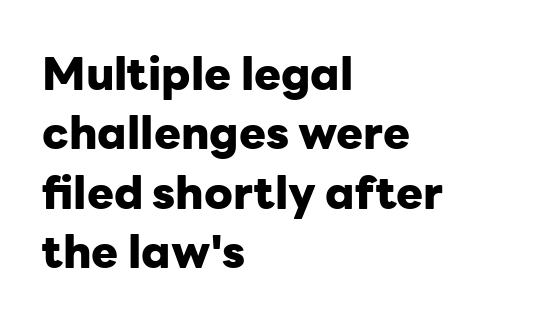
Q: Is the text bold? A: Yes.
Q: Is the text italic (slanted)? A: No, it is upright.
Q: Is the typeface a serif or a sans-serif typeface? A: Sans-serif.
Q: Is the text underlined? A: No.
Q: How is the paragraph aligned? A: Left-aligned.
Q: Is the spacing between letters normal or unusually wide? A: Normal.
Q: Is the spacing between lines tight, normal or loose? A: Normal.
Q: Width (condensed, normal, or wide)? A: Normal.
Q: Stroke contrast? A: Low.
Q: x-height? A: Medium.
Q: Monospaced? A: No.
